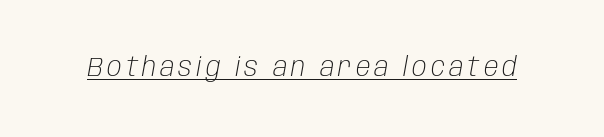
Q: Is the text bold? A: No.
Q: Is the text italic (slanted)? A: Yes, it leans right by about 10 degrees.
Q: Is the text underlined? A: Yes.
